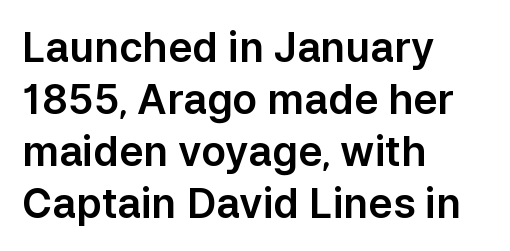
Q: Is the text italic (slanted)? A: No, it is upright.
Q: Is the typeface a serif or a sans-serif typeface? A: Sans-serif.
Q: Is the text underlined? A: No.
Q: How is the paragraph aligned? A: Left-aligned.
Q: Is the spacing between letters normal or unusually wide? A: Normal.
Q: Is the spacing between lines tight, normal or loose? A: Normal.
Q: Width (condensed, normal, or wide)? A: Normal.
Q: Stroke contrast? A: Low.
Q: x-height? A: Medium.
Q: Monospaced? A: No.
